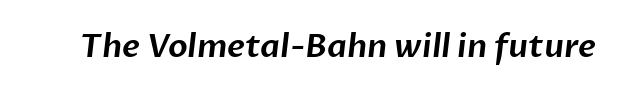
These lines are rendered in a variable-pitch font. This rendering leaves character spacing at its baseline value. The designer went with a sans here, leaving each stem footless. Just letters on the line, the space beneath them empty.
